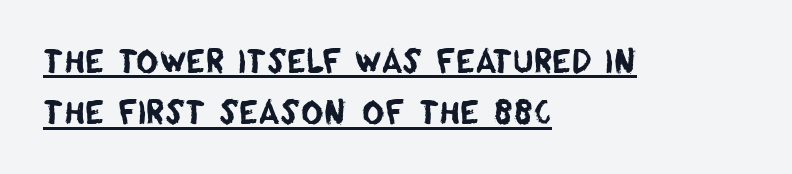
Q: Is the typeface a serif or a sans-serif typeface? A: Sans-serif.
Q: Is the text underlined? A: Yes.
Q: How is the paragraph aligned? A: Left-aligned.
Q: Is the spacing between letters normal or unusually wide? A: Normal.
Q: Is the spacing between lines tight, normal or loose? A: Normal.
Q: Width (condensed, normal, or wide)? A: Normal.
Q: Stroke contrast? A: Low.
Q: x-height? A: Large.
Q: Monospaced? A: No.
